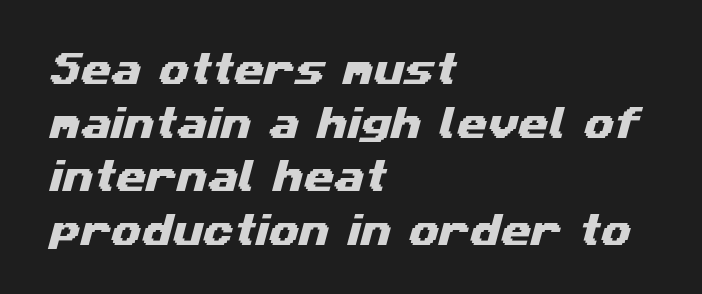
Casual observation: everything's shoved over to the left. Normally led — the rows are evenly, conventionally spaced. The gaps between neighbouring characters are ordinary and unremarkable. No word sits above an underline.
